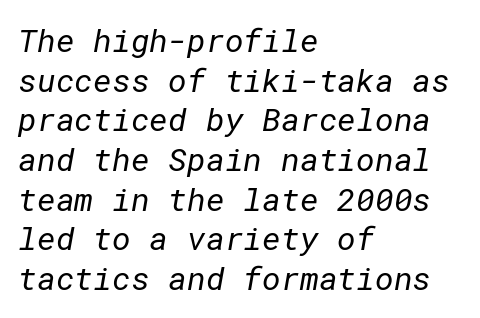
The image shows 32 px regular-weight sans-serif type; set left-aligned, line spacing 1.24x, normal letter spacing, not underlined; low stroke contrast and a medium x-height.
